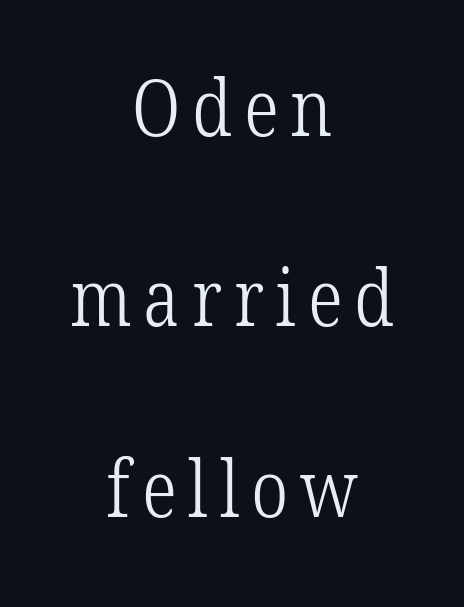
The image shows 79 px light, condensed serif type; set centered, loose line spacing (2.41x), not underlined; low stroke contrast and a medium x-height.
